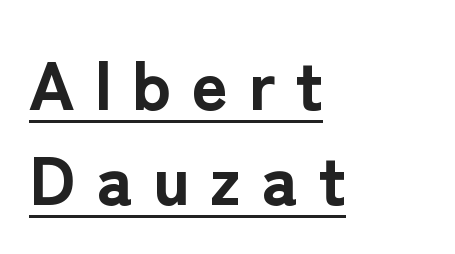
Q: Is the text bold? A: Yes.
Q: Is the text italic (slanted)? A: No, it is upright.
Q: Is the typeface a serif or a sans-serif typeface? A: Sans-serif.
Q: Is the text underlined? A: Yes.
Q: How is the paragraph aligned? A: Left-aligned.
Q: Is the spacing between letters normal or unusually wide? A: Unusually wide.
Q: Is the spacing between lines tight, normal or loose? A: Normal.
Q: Width (condensed, normal, or wide)? A: Normal.
Q: Stroke contrast? A: Low.
Q: x-height? A: Medium.
Q: Monospaced? A: No.
